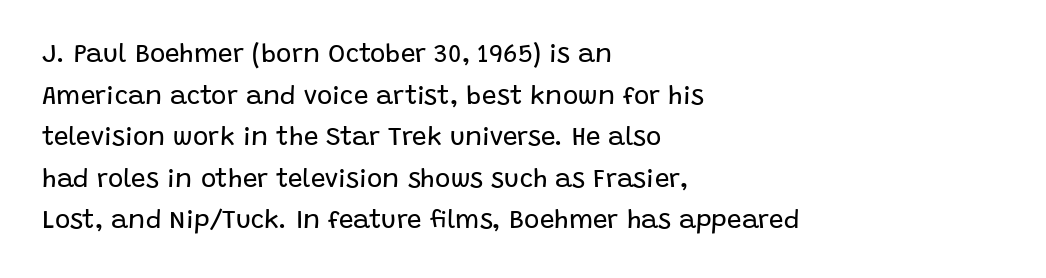
{"italic": "no", "bold": "no", "underline": "no", "align": "left", "line_spacing": "normal", "line_spacing_ratio": 1.6, "letter_spacing": "normal", "letter_spacing_em": 0.0, "glyph_px": 26}
